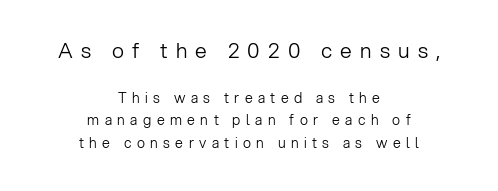
The typesetter chose a symmetrical, centered arrangement here. The letters in the upper block stand taller than those in the block below. This is roman type, the default non-slanted kind. The space beneath each line is pristine and unruled. Is this a heavy cut? Hardly; it is regular or lighter. Rows of type keep a routine distance in the vertical direction.
